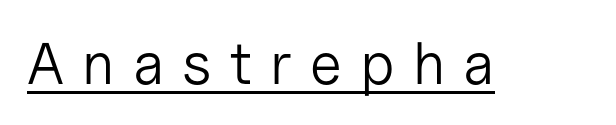
{"serif": "no", "italic": "no", "bold": "no", "weight": "light", "width": "normal", "stroke_contrast": "low", "x_height": "medium", "monospaced": "no", "underline": "yes", "letter_spacing": "wide", "letter_spacing_em": 0.31, "glyph_px": 59}
